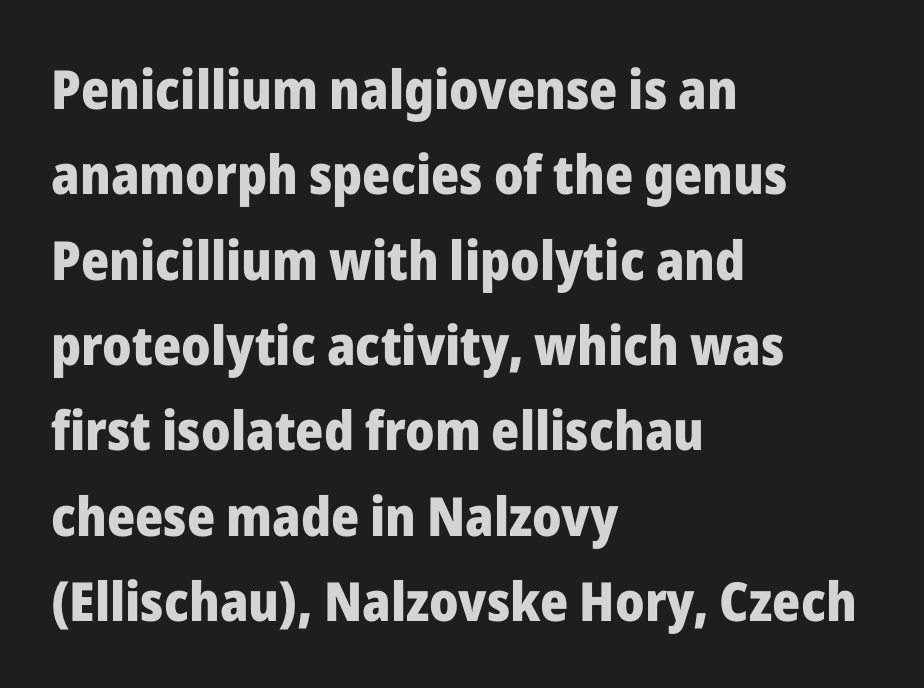
Underline: absent. Every character sits straight up, as roman type does. A dark, heavy texture on the line: the type is bold. These lines are rendered in a variable-pitch font. Leading matches the norm, producing a regular column. Unlike a traditional serif, this face leaves its strokes unadorned.
